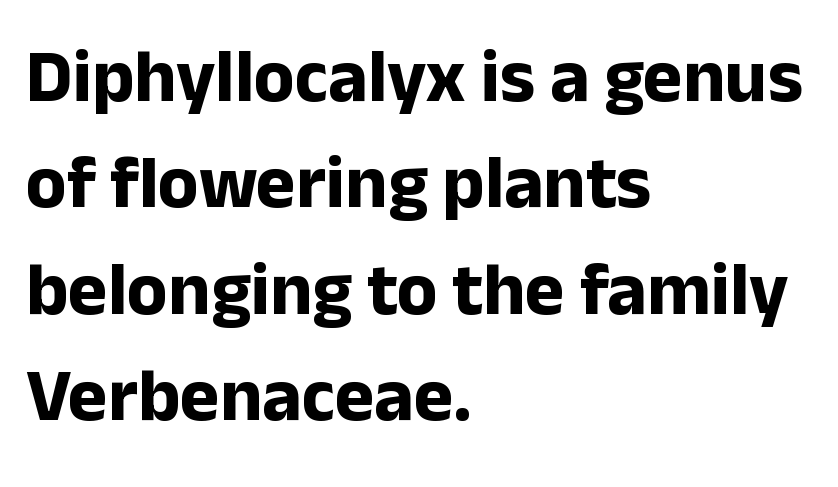
Typographic density is high because the face is bold. These lines are set flush left with a ragged right edge. Leading matches the norm, producing a regular column. Do the characters align in a grid? No, the font is proportional.
